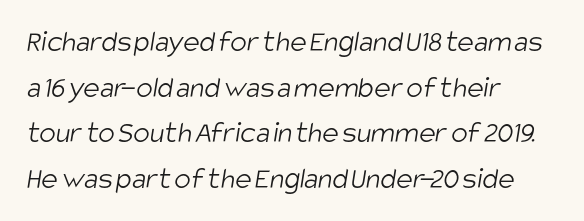
Q: Is the text bold? A: No.
Q: Is the typeface a serif or a sans-serif typeface? A: Sans-serif.
Q: Is the text underlined? A: No.
Q: How is the paragraph aligned? A: Left-aligned.
Q: Is the spacing between letters normal or unusually wide? A: Normal.
Q: Is the spacing between lines tight, normal or loose? A: Normal.
Q: Width (condensed, normal, or wide)? A: Condensed.
Q: Stroke contrast? A: Low.
Q: x-height? A: Large.
Q: Monospaced? A: No.
